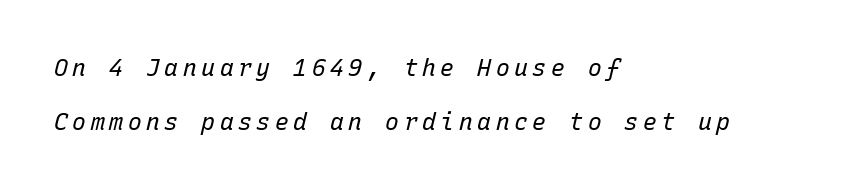
{"italic": "yes", "lean": "right", "slant_degrees": 15, "bold": "no", "underline": "no", "align": "left", "line_spacing": "loose", "line_spacing_ratio": 2.34, "letter_spacing": "wide", "letter_spacing_em": 0.2, "glyph_px": 23}
